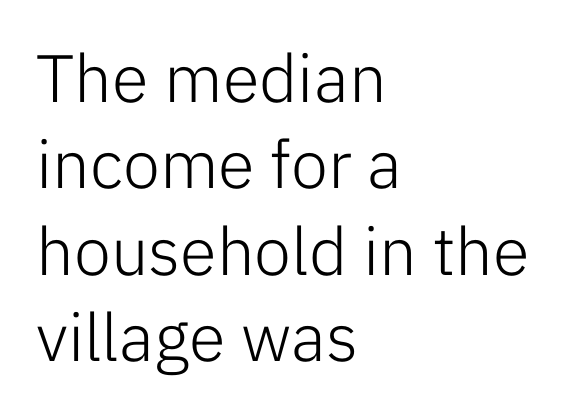
Q: Is the text bold? A: No.
Q: Is the text italic (slanted)? A: No, it is upright.
Q: Is the typeface a serif or a sans-serif typeface? A: Sans-serif.
Q: Is the text underlined? A: No.
Q: How is the paragraph aligned? A: Left-aligned.
Q: Is the spacing between letters normal or unusually wide? A: Normal.
Q: Is the spacing between lines tight, normal or loose? A: Normal.
Q: Width (condensed, normal, or wide)? A: Normal.
Q: Stroke contrast? A: Low.
Q: x-height? A: Medium.
Q: Monospaced? A: No.
